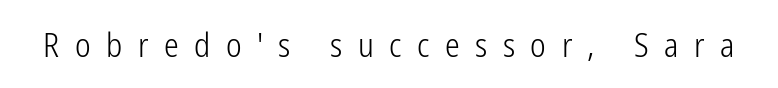
The image shows 33 px light, condensed sans-serif type, upright; set unusually wide letter spacing (+0.47 em), not underlined; low stroke contrast and a medium x-height.
